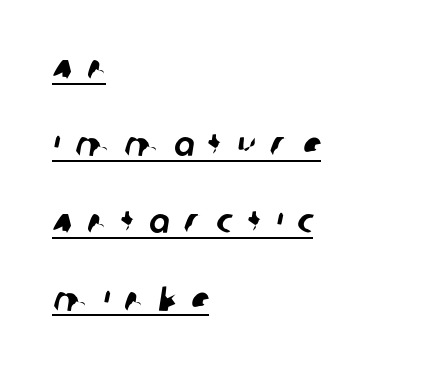
Q: Is the typeface a serif or a sans-serif typeface? A: Sans-serif.
Q: Is the text underlined? A: Yes.
Q: How is the paragraph aligned? A: Left-aligned.
Q: Is the spacing between letters normal or unusually wide? A: Unusually wide.
Q: Is the spacing between lines tight, normal or loose? A: Loose.
Q: Width (condensed, normal, or wide)? A: Normal.
Q: Stroke contrast? A: Low.
Q: x-height? A: Large.
Q: Monospaced? A: No.
